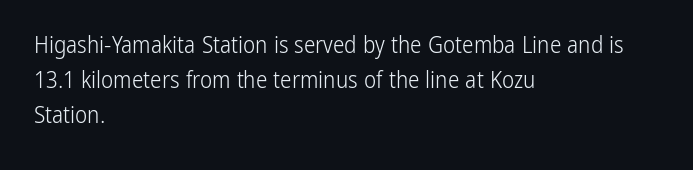
The image shows 23 px text type, upright; set left-aligned, normal line spacing (1.52x), normal letter spacing, not underlined.
